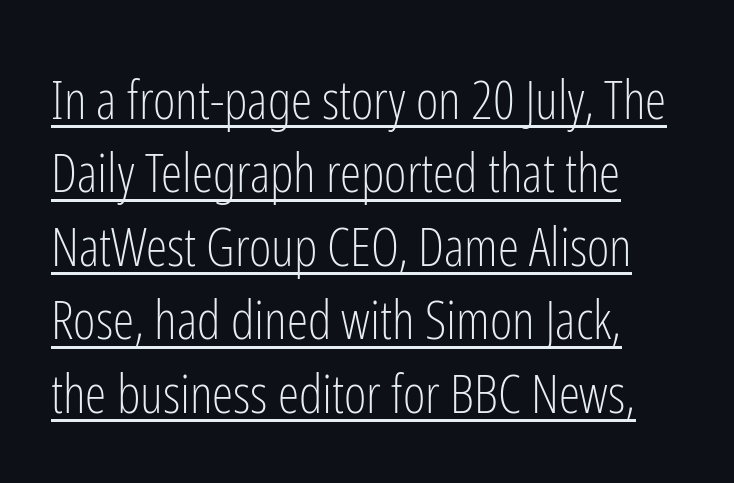
The image shows 54 px light, condensed sans-serif type, upright; set normal line spacing (1.36x), normal letter spacing, underlined; low stroke contrast and a medium x-height.
